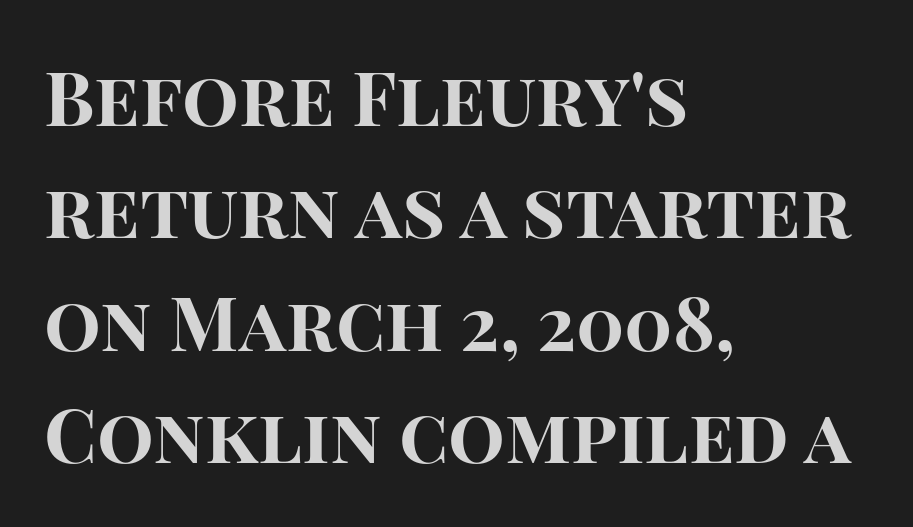
Words appear dense and cohesive because spacing is normal. A typesetter would call this leading conventional body-copy spacing. Emphasis by weight is at full strength: bold. The passage shown is typed in a proportional face where columns would drift. Are there feet on the stems? There aren't — it's a sans.
